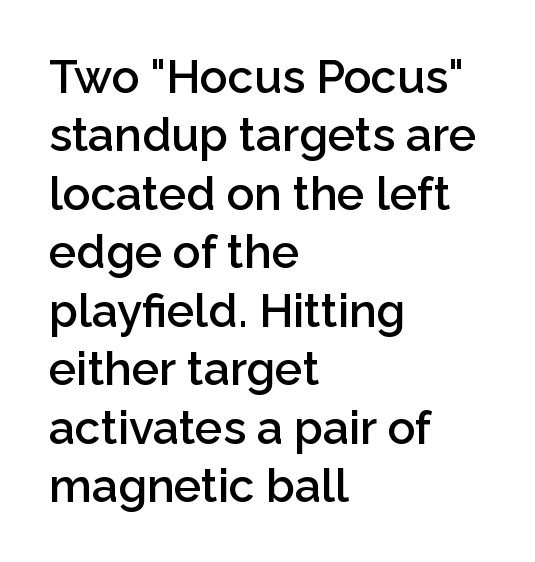
{"serif": "no", "italic": "no", "bold": "semi", "weight": "semibold", "width": "normal", "stroke_contrast": "low", "x_height": "medium", "monospaced": "no", "underline": "no", "align": "left", "line_spacing": "normal", "line_spacing_ratio": 1.27, "letter_spacing": "normal", "letter_spacing_em": 0.0, "glyph_px": 46}
